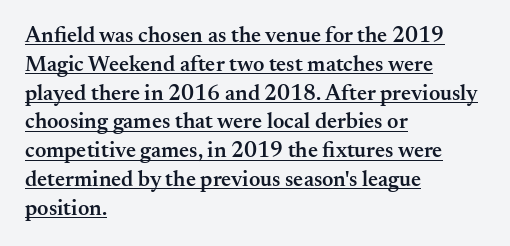
The tracking reads as untouched default to a designer's eye. Beneath each row of characters lies a ruled line. Students, observe: this is what conventionally led text looks like. Strokes here are thickened, but only to semibold level. These lines were composed using upright roman letters. Typeset ragged right — the left edge is the straight one.
